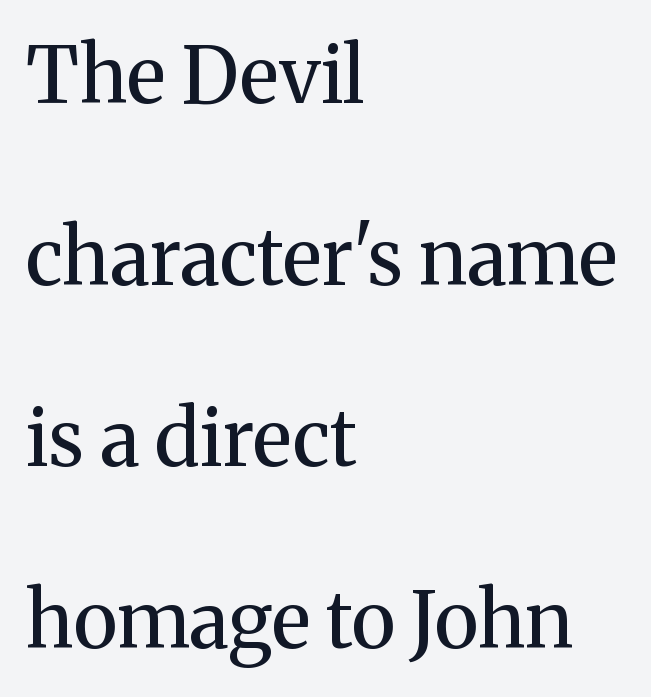
Airy leading. The font sits on the lighter half of the weight spectrum, regular included. Classification — serif. Bare-footed words on every line. Upright lettering throughout.
